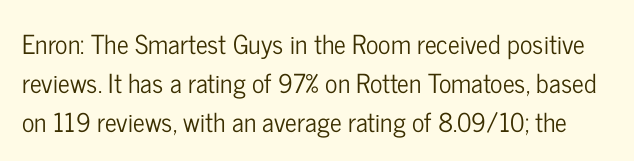
Tracking here is standard; glyphs follow each other at the usual distance. How would I describe the line gaps? Plain and ordinary. It's the straight-up-and-down kind of type. The space directly below the letters is spotless.
